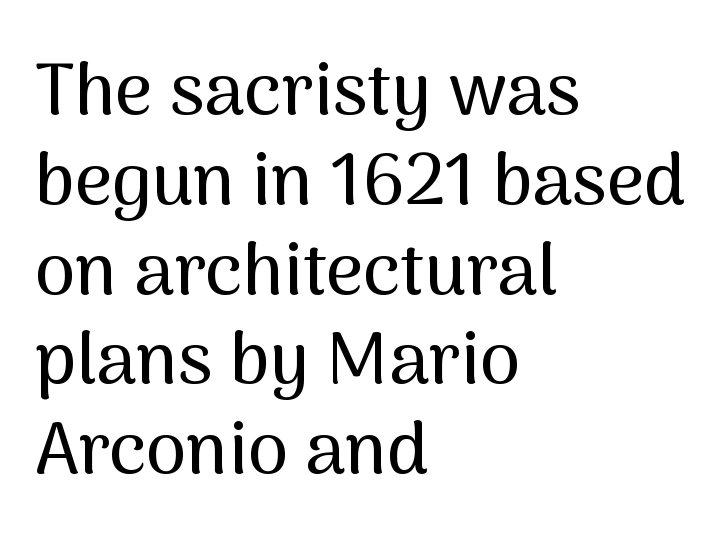
Q: Is the text italic (slanted)? A: No, it is upright.
Q: Is the typeface a serif or a sans-serif typeface? A: Sans-serif.
Q: Is the text underlined? A: No.
Q: How is the paragraph aligned? A: Left-aligned.
Q: Is the spacing between letters normal or unusually wide? A: Normal.
Q: Width (condensed, normal, or wide)? A: Normal.
Q: Stroke contrast? A: Medium.
Q: x-height? A: Medium.
Q: Monospaced? A: No.
